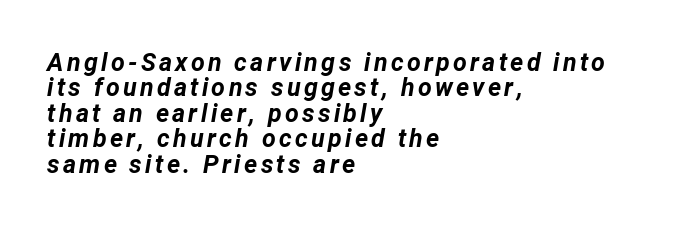
{"italic": "yes", "lean": "right", "slant_degrees": 12, "bold": "yes", "underline": "no", "align": "left", "line_spacing": "tight", "line_spacing_ratio": 1.02, "glyph_px": 25}
